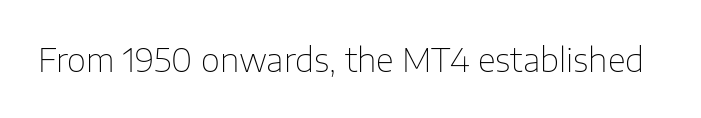
{"serif": "no", "italic": "no", "bold": "no", "weight": "thin", "width": "normal", "stroke_contrast": "low", "x_height": "medium", "monospaced": "no", "underline": "no", "letter_spacing": "normal", "letter_spacing_em": 0.0, "glyph_px": 33}
